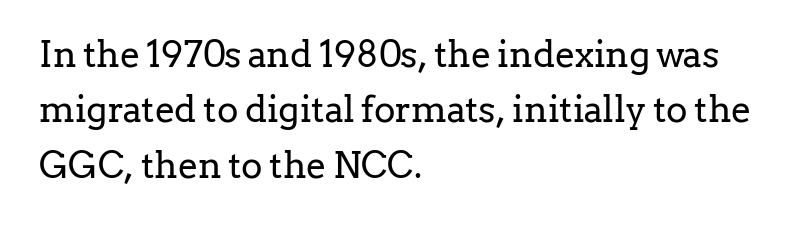
The image shows 36 px regular-weight serif type, upright; set left-aligned, normal line spacing (1.54x), normal letter spacing, not underlined; low stroke contrast and a medium x-height.
